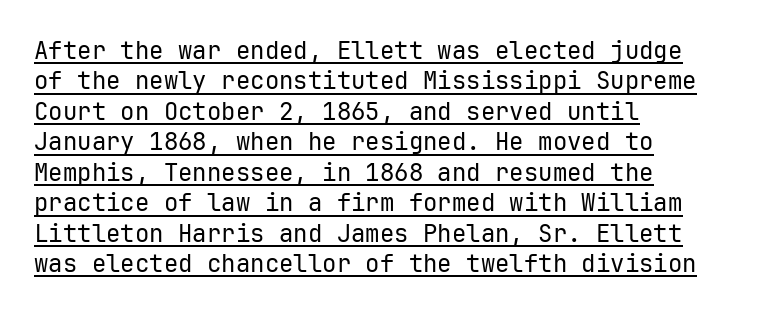
{"italic": "no", "bold": "no", "underline": "yes", "align": "left", "line_spacing": "normal", "line_spacing_ratio": 1.27, "letter_spacing": "normal", "letter_spacing_em": 0.0, "glyph_px": 24}
